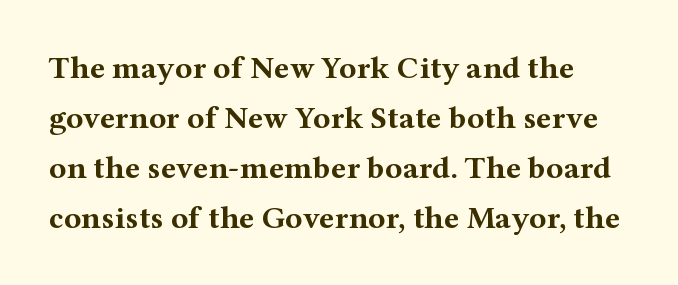
Little horizontal feet cap the strokes, marking this as serif type. The passage shown is not underscored anywhere. Honestly, the row spacing looks completely unremarkable. The axis of the letterforms is exactly vertical.
